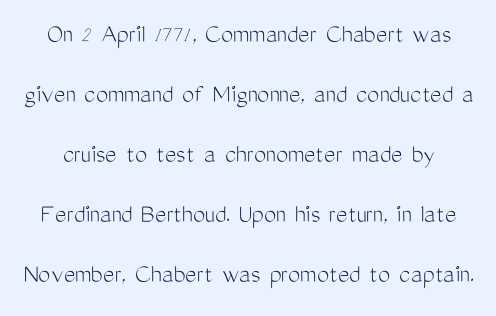
Q: Is the text bold? A: No.
Q: Is the text italic (slanted)? A: No, it is upright.
Q: Is the text underlined? A: No.
Q: Is the spacing between letters normal or unusually wide? A: Normal.
Q: Is the spacing between lines tight, normal or loose? A: Loose.
